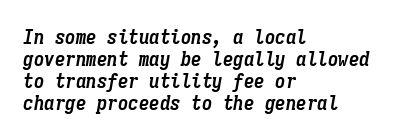
Q: Is the text bold? A: Yes.
Q: Is the text italic (slanted)? A: Yes, it leans right by about 9 degrees.
Q: Is the text underlined? A: No.
Q: How is the paragraph aligned? A: Left-aligned.
Q: Is the spacing between letters normal or unusually wide? A: Normal.
Q: Is the spacing between lines tight, normal or loose? A: Tight.
